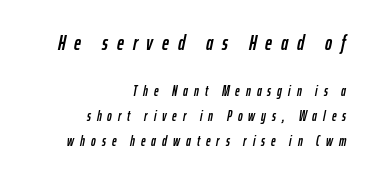
Slanted lettering throughout. Caption: multi-line text, flush right, ragged left. The tracking jumps out immediately: characters are airy and widely separated. Any mark beneath the type? The region is blank. These two chunks differ in scale, with the top chunk taking the larger measure.
